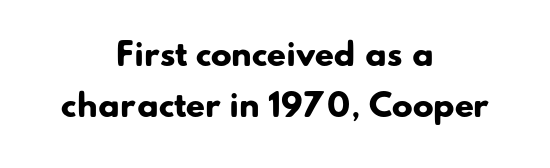
The image shows 31 px heavy sans-serif type; set centered, normal line spacing (1.65x), normal letter spacing, not underlined; low stroke contrast and a small x-height.
